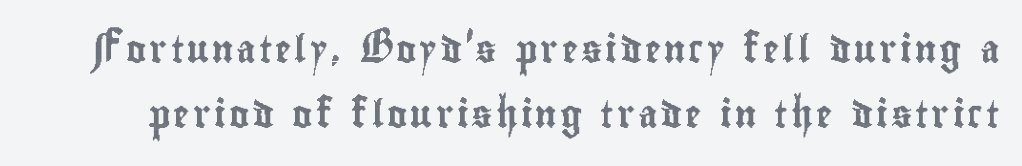
Q: Is the text italic (slanted)? A: No, it is upright.
Q: Is the text underlined? A: No.
Q: Is the spacing between lines tight, normal or loose? A: Loose.
